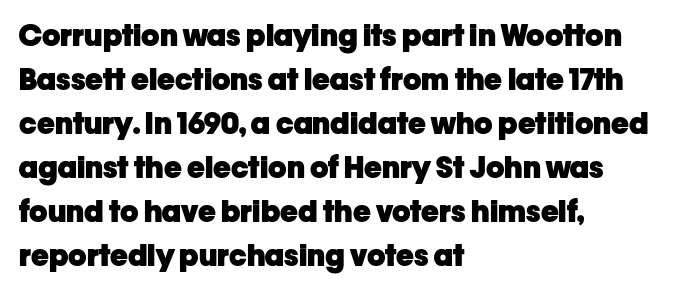
{"serif": "no", "italic": "no", "bold": "yes", "weight": "heavy", "width": "normal", "stroke_contrast": "low", "x_height": "medium", "monospaced": "no", "underline": "no", "align": "left", "line_spacing": "normal", "line_spacing_ratio": 1.47, "letter_spacing": "normal", "letter_spacing_em": 0.0, "glyph_px": 30}
